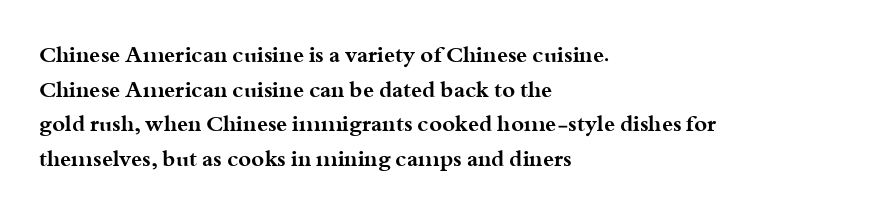
The image shows 22 px bold type, upright; set left-aligned, normal line spacing (1.57x), normal letter spacing, not underlined.
